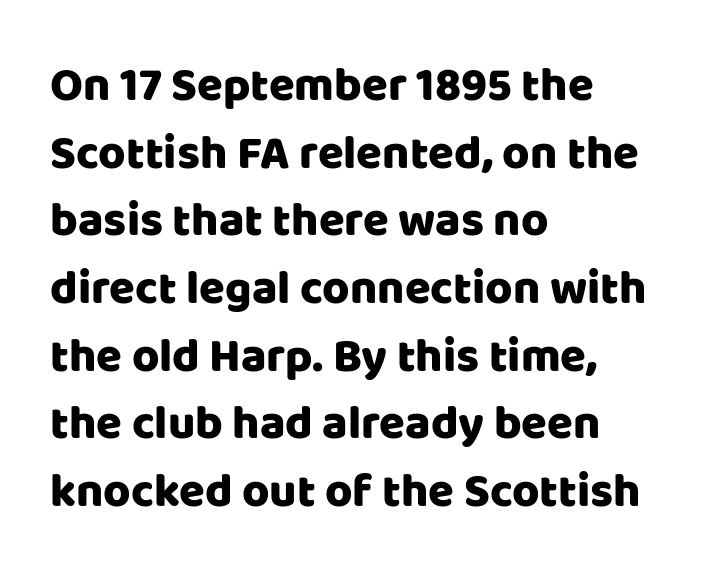
Q: Is the text italic (slanted)? A: No, it is upright.
Q: Is the typeface a serif or a sans-serif typeface? A: Sans-serif.
Q: Is the text underlined? A: No.
Q: How is the paragraph aligned? A: Left-aligned.
Q: Is the spacing between letters normal or unusually wide? A: Normal.
Q: Is the spacing between lines tight, normal or loose? A: Normal.
Q: Width (condensed, normal, or wide)? A: Normal.
Q: Stroke contrast? A: Low.
Q: x-height? A: Large.
Q: Monospaced? A: No.
